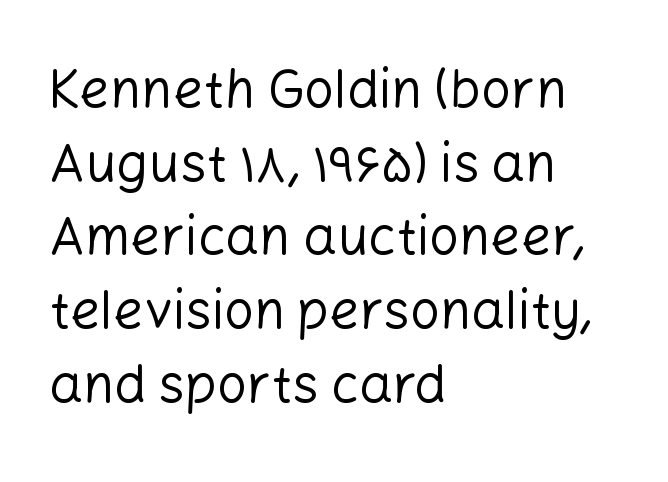
Q: Is the text bold? A: No.
Q: Is the text italic (slanted)? A: No, it is upright.
Q: Is the typeface a serif or a sans-serif typeface? A: Sans-serif.
Q: Is the text underlined? A: No.
Q: How is the paragraph aligned? A: Left-aligned.
Q: Is the spacing between letters normal or unusually wide? A: Normal.
Q: Is the spacing between lines tight, normal or loose? A: Normal.
Q: Width (condensed, normal, or wide)? A: Normal.
Q: Stroke contrast? A: Low.
Q: x-height? A: Medium.
Q: Monospaced? A: No.
